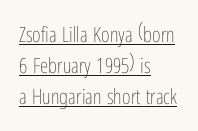
The image shows 21 px text type, upright; set left-aligned, normal line spacing (1.48x), normal letter spacing, underlined.
